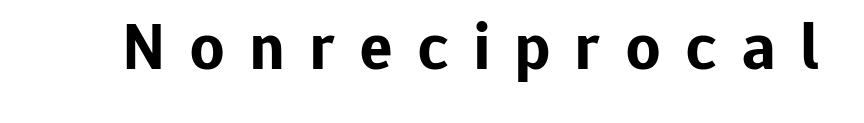
{"serif": "no", "italic": "no", "bold": "yes", "weight": "bold", "width": "normal", "stroke_contrast": "low", "x_height": "medium", "monospaced": "no", "underline": "no", "letter_spacing": "wide", "letter_spacing_em": 0.38, "glyph_px": 67}
